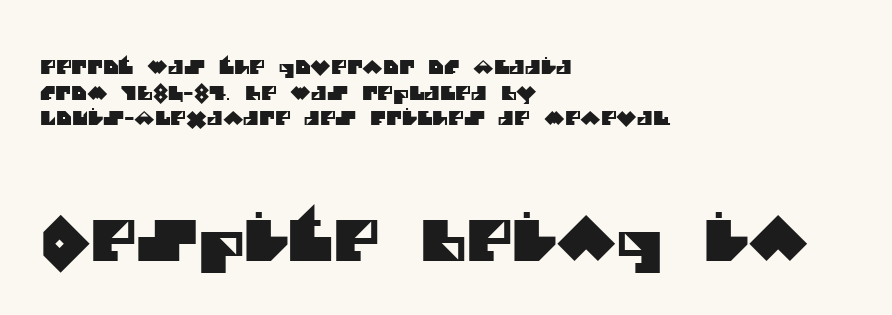
{"serif": "no", "width": "normal", "stroke_contrast": "medium", "x_height": "large", "monospaced": "no", "underline": "no", "align": "left", "line_spacing": "normal", "line_spacing_ratio": 1.35, "letter_spacing": "normal", "letter_spacing_em": 0.0, "larger_block": "second", "size_ratio": 2.95, "glyph_px": 56}
